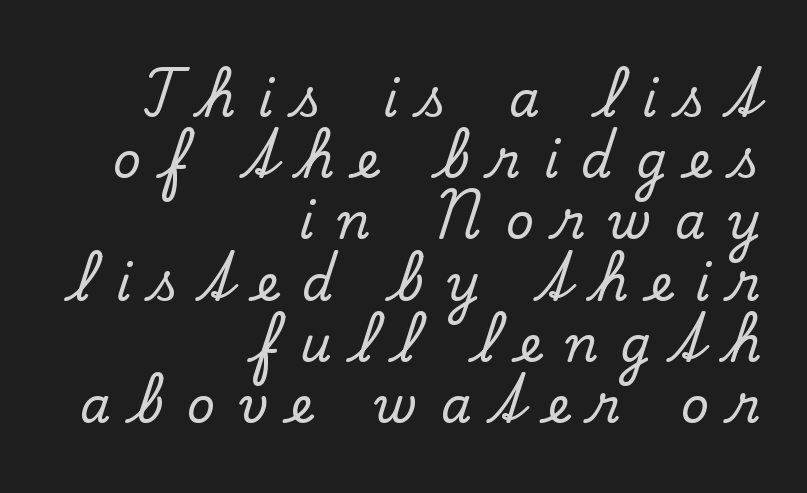
The image shows 49 px serif type; set right-aligned, normal line spacing (1.25x), unusually wide letter spacing (+0.47 em), not underlined; low stroke contrast and a small x-height.
